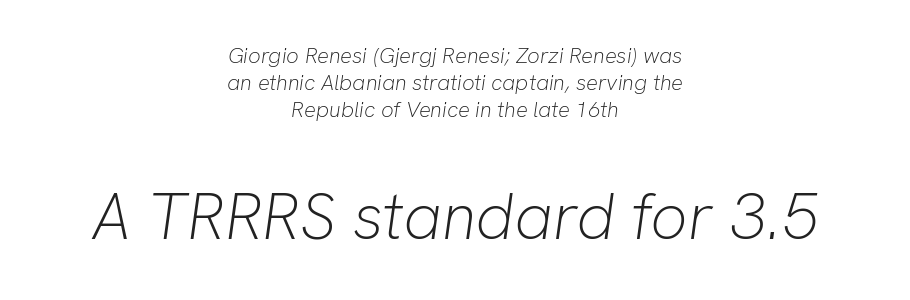
Q: Is the text bold? A: No.
Q: Is the text italic (slanted)? A: Yes, it leans right by about 8 degrees.
Q: Is the text underlined? A: No.
Q: How is the paragraph aligned? A: Centered.
Q: Is the spacing between letters normal or unusually wide? A: Normal.
Q: Which block of text is set in a larger size, the first (top) or the second (bottom)? A: The second (bottom) one.
Q: Width (condensed, normal, or wide)? A: Normal.
Q: Stroke contrast? A: Low.
Q: x-height? A: Medium.
Q: Monospaced? A: No.
